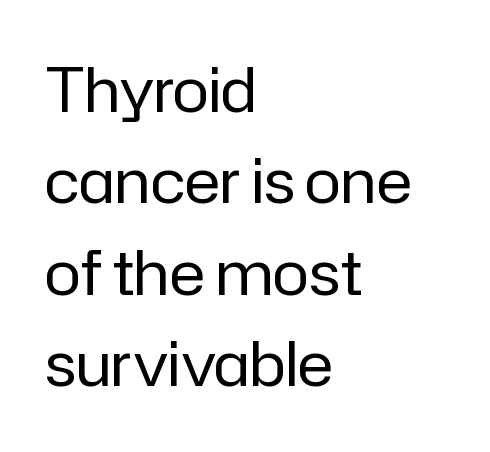
{"serif": "no", "italic": "no", "bold": "no", "weight": "regular", "width": "normal", "stroke_contrast": "low", "x_height": "medium", "monospaced": "no", "underline": "no", "align": "left", "line_spacing": "normal", "line_spacing_ratio": 1.5, "letter_spacing": "normal", "letter_spacing_em": 0.0, "glyph_px": 61}
